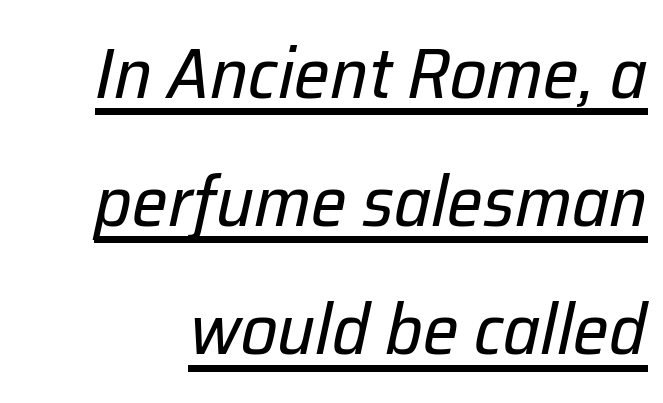
{"italic": "yes", "lean": "right", "slant_degrees": 12, "bold": "no", "weight": "regular", "width": "normal", "stroke_contrast": "low", "x_height": "medium", "monospaced": "no", "underline": "yes", "line_spacing_ratio": 1.78, "letter_spacing": "normal", "letter_spacing_em": 0.0, "glyph_px": 72}
